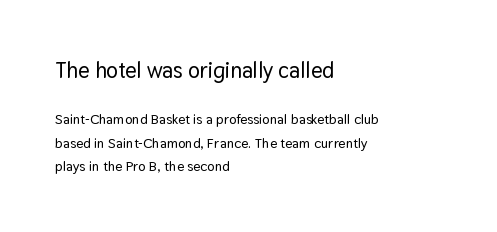
{"italic": "no", "underline": "no", "align": "left", "line_spacing": "normal", "line_spacing_ratio": 1.67, "letter_spacing": "normal", "letter_spacing_em": 0.0, "larger_block": "first", "size_ratio": 1.57, "glyph_px": 22}
